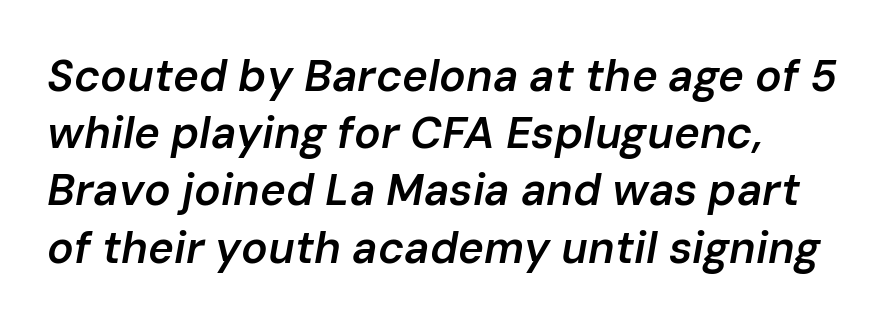
The image shows 44 px semibold type, italic (leaning right); set normal line spacing (1.3x), normal letter spacing, not underlined; low stroke contrast and a medium x-height.
